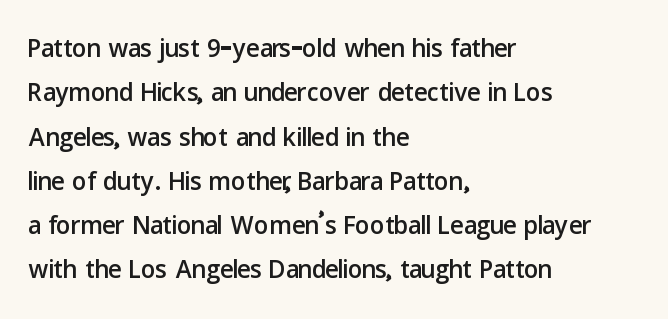
The rendering uses natural spacing where letterforms have individual widths. A typesetter would mark this as roman, not italic. Plain, unruled lines of type. These lines are set flush left with a ragged right edge. Classification — sans serif.
